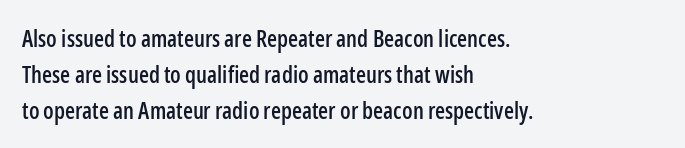
{"italic": "no", "underline": "no", "align": "left", "line_spacing": "normal", "line_spacing_ratio": 1.56, "letter_spacing": "normal", "letter_spacing_em": 0.0, "glyph_px": 23}
